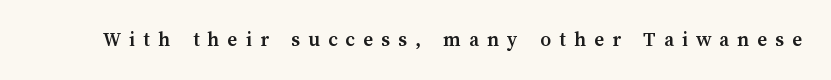
Glyph-to-glyph distance is far greater than everyday printed text. Students, this is bold: see how much ink each stroke carries. This sample uses an upright cut, with every glyph sitting square on the baseline. No word sits above an underline.
